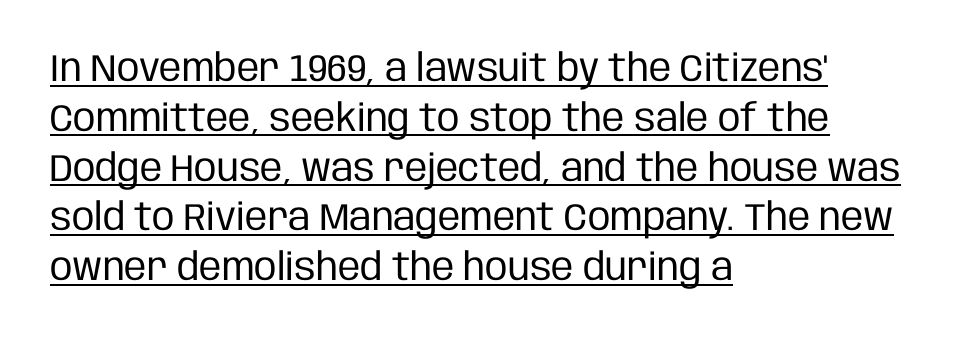
Q: Is the text bold? A: No.
Q: Is the text italic (slanted)? A: No, it is upright.
Q: Is the typeface a serif or a sans-serif typeface? A: Sans-serif.
Q: Is the text underlined? A: Yes.
Q: How is the paragraph aligned? A: Left-aligned.
Q: Is the spacing between letters normal or unusually wide? A: Normal.
Q: Is the spacing between lines tight, normal or loose? A: Normal.
Q: Width (condensed, normal, or wide)? A: Condensed.
Q: Stroke contrast? A: Low.
Q: x-height? A: Large.
Q: Monospaced? A: No.
